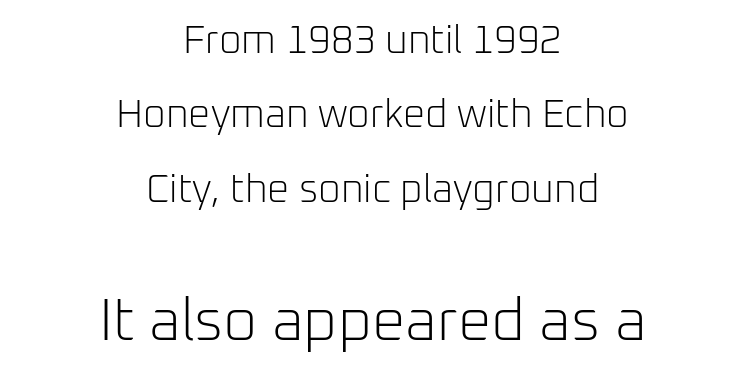
{"serif": "no", "italic": "no", "bold": "no", "weight": "light", "width": "normal", "stroke_contrast": "low", "x_height": "medium", "monospaced": "no", "underline": "no", "align": "center", "line_spacing": "loose", "line_spacing_ratio": 1.91, "letter_spacing": "normal", "letter_spacing_em": 0.0, "larger_block": "second", "size_ratio": 1.51, "glyph_px": 59}
